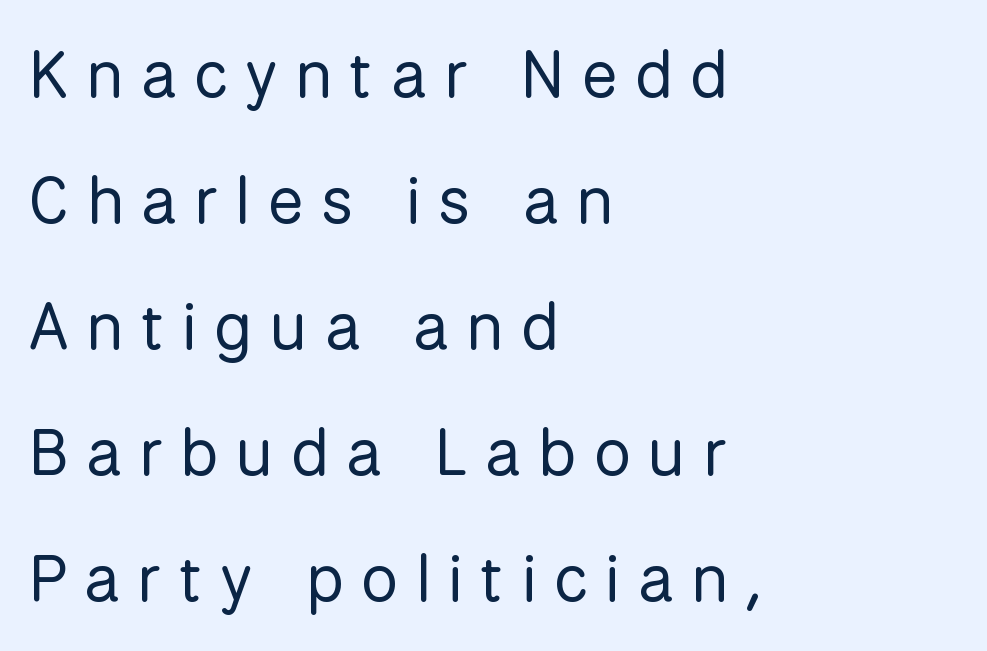
The image shows 66 px regular-weight sans-serif type, upright; set left-aligned, loose line spacing (1.91x), unusually wide letter spacing (+0.27 em), not underlined; low stroke contrast and a medium x-height.
